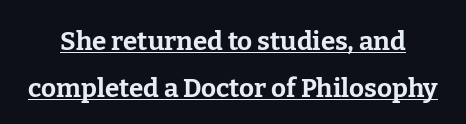
The image shows 26 px bold type, upright; set line spacing 1.79x, normal letter spacing, underlined.
